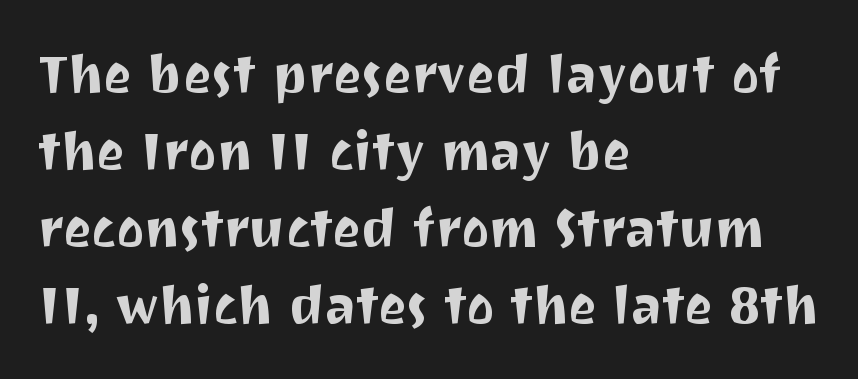
Q: Is the text italic (slanted)? A: No, it is upright.
Q: Is the typeface a serif or a sans-serif typeface? A: Sans-serif.
Q: Is the text underlined? A: No.
Q: How is the paragraph aligned? A: Left-aligned.
Q: Is the spacing between letters normal or unusually wide? A: Normal.
Q: Is the spacing between lines tight, normal or loose? A: Normal.
Q: Width (condensed, normal, or wide)? A: Normal.
Q: Stroke contrast? A: Medium.
Q: x-height? A: Medium.
Q: Monospaced? A: No.
